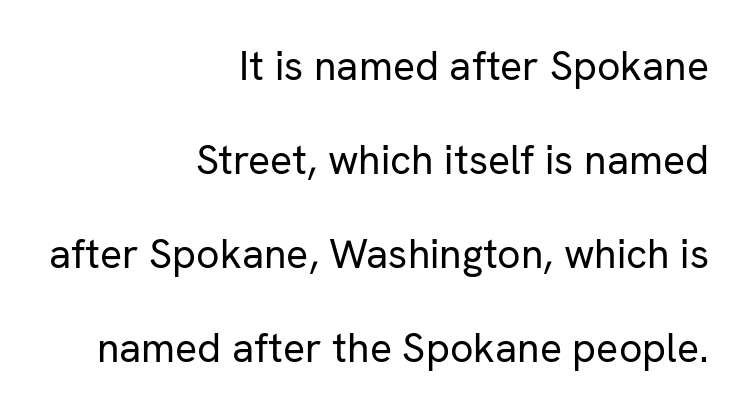
Q: Is the text bold? A: No.
Q: Is the text italic (slanted)? A: No, it is upright.
Q: Is the typeface a serif or a sans-serif typeface? A: Sans-serif.
Q: Is the text underlined? A: No.
Q: How is the paragraph aligned? A: Right-aligned.
Q: Is the spacing between letters normal or unusually wide? A: Normal.
Q: Is the spacing between lines tight, normal or loose? A: Loose.
Q: Width (condensed, normal, or wide)? A: Normal.
Q: Stroke contrast? A: Low.
Q: x-height? A: Medium.
Q: Monospaced? A: No.
